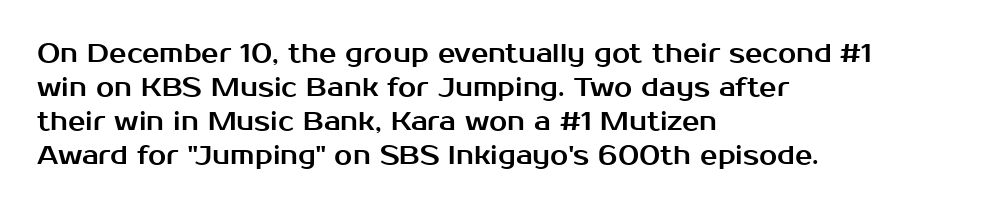
Q: Is the text italic (slanted)? A: No, it is upright.
Q: Is the text underlined? A: No.
Q: How is the paragraph aligned? A: Left-aligned.
Q: Is the spacing between letters normal or unusually wide? A: Normal.
Q: Is the spacing between lines tight, normal or loose? A: Normal.
